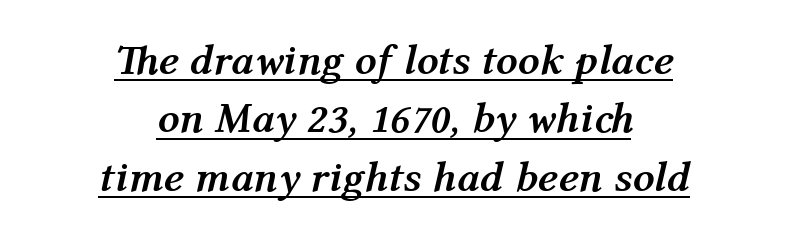
Q: Is the text bold? A: Yes.
Q: Is the text italic (slanted)? A: Yes, it leans right by about 12 degrees.
Q: Is the text underlined? A: Yes.
Q: How is the paragraph aligned? A: Centered.
Q: Is the spacing between letters normal or unusually wide? A: Normal.
Q: Is the spacing between lines tight, normal or loose? A: Normal.
Q: Width (condensed, normal, or wide)? A: Normal.
Q: Stroke contrast? A: Medium.
Q: x-height? A: Medium.
Q: Monospaced? A: No.
